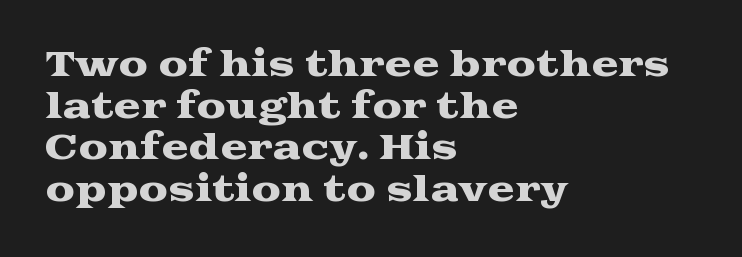
{"serif": "yes", "italic": "no", "width": "wide", "stroke_contrast": "medium", "x_height": "medium", "monospaced": "no", "underline": "no", "align": "left", "line_spacing": "normal", "line_spacing_ratio": 1.26, "letter_spacing": "normal", "letter_spacing_em": 0.0, "glyph_px": 33}
